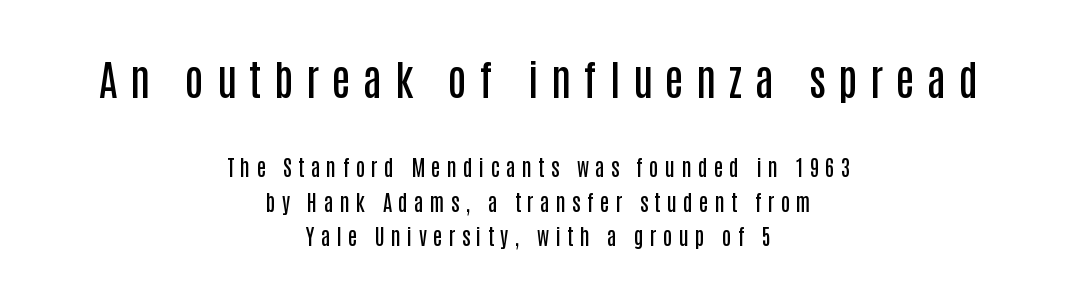
Q: Is the text bold? A: Semi-bold.
Q: Is the text italic (slanted)? A: No, it is upright.
Q: Is the typeface a serif or a sans-serif typeface? A: Sans-serif.
Q: Is the text underlined? A: No.
Q: How is the paragraph aligned? A: Centered.
Q: Is the spacing between letters normal or unusually wide? A: Unusually wide.
Q: Is the spacing between lines tight, normal or loose? A: Normal.
Q: Which block of text is set in a larger size, the first (top) or the second (bottom)? A: The first (top) one.
Q: Width (condensed, normal, or wide)? A: Condensed.
Q: Stroke contrast? A: Low.
Q: x-height? A: Large.
Q: Monospaced? A: No.
